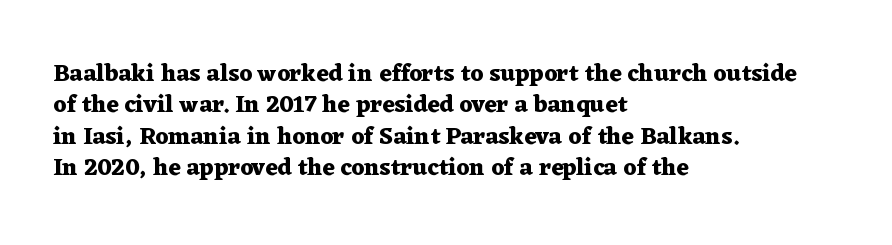
The image shows 24 px bold type, upright; set left-aligned, normal line spacing (1.31x), normal letter spacing, not underlined.
